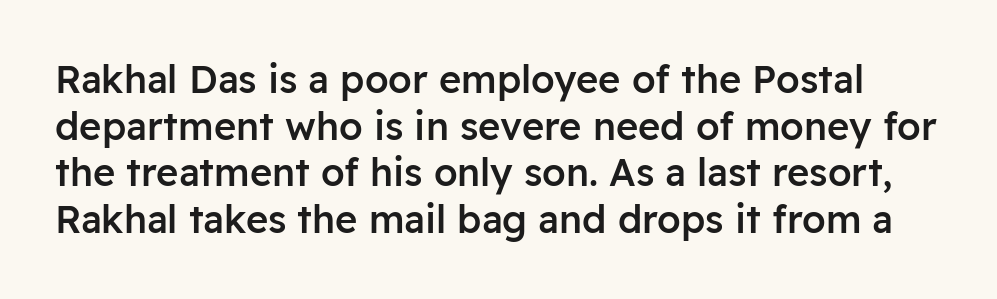
The image shows 38 px semibold sans-serif type, upright; set line spacing 1.23x, normal letter spacing, not underlined; low stroke contrast and a medium x-height.
